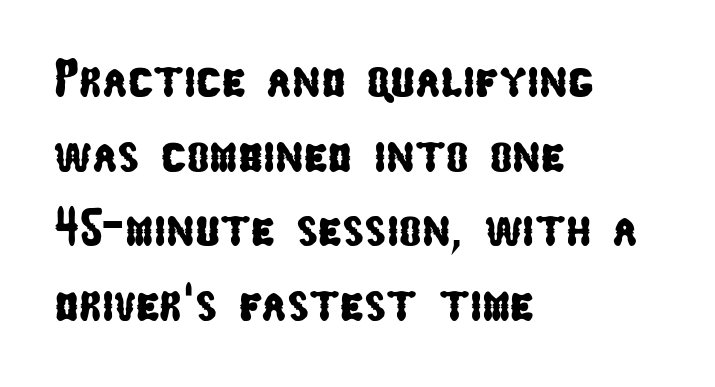
The image shows 53 px condensed sans-serif type; set left-aligned, normal line spacing (1.41x), normal letter spacing, not underlined; low stroke contrast and a medium x-height.
